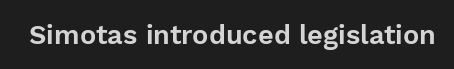
Q: Is the text italic (slanted)? A: No, it is upright.
Q: Is the text underlined? A: No.
Q: Is the spacing between letters normal or unusually wide? A: Normal.
